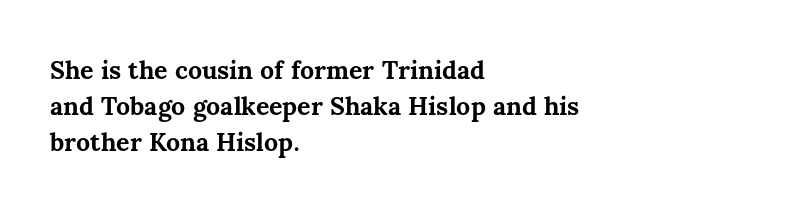
Typesetter's note: full bold, strokes at maximum text heaviness. Rendered with straight, roman letterforms. The line-height multiplier appears to be the usual default. Words appear dense and cohesive because spacing is normal. A student would call this left alignment; a typographer would say flush left, rag right. The baseline area is clear.
